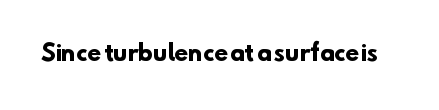
The image shows 22 px bold type; set normal letter spacing, not underlined.
